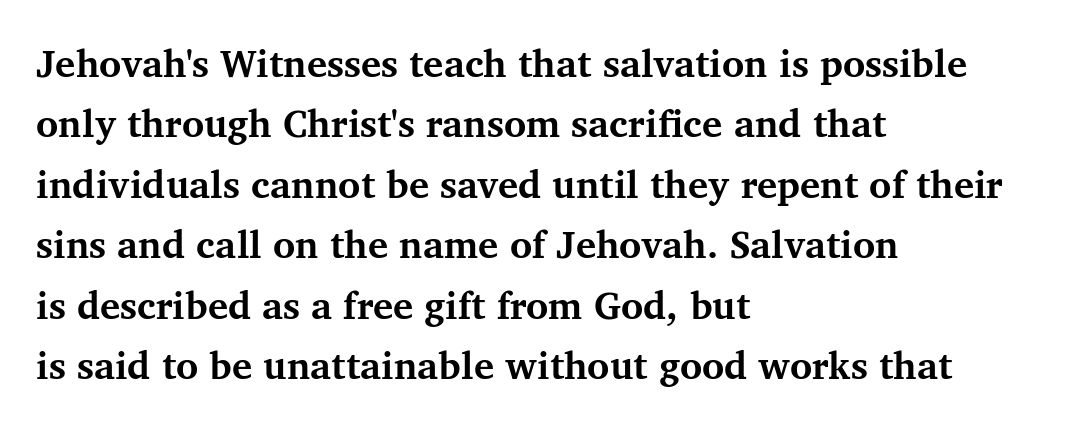
Q: Is the text bold? A: Yes.
Q: Is the text italic (slanted)? A: No, it is upright.
Q: Is the typeface a serif or a sans-serif typeface? A: Serif.
Q: Is the text underlined? A: No.
Q: How is the paragraph aligned? A: Left-aligned.
Q: Is the spacing between letters normal or unusually wide? A: Normal.
Q: Is the spacing between lines tight, normal or loose? A: Normal.
Q: Width (condensed, normal, or wide)? A: Normal.
Q: Stroke contrast? A: Medium.
Q: x-height? A: Medium.
Q: Monospaced? A: No.
